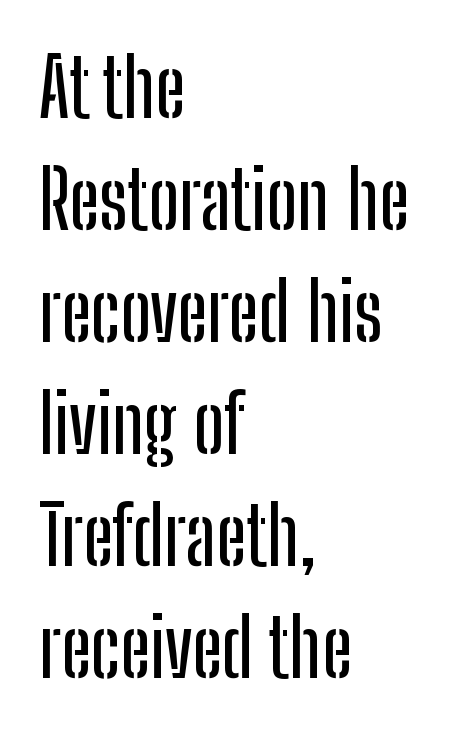
Whoever set this chose a conventional vertical rhythm. The letters carry no serifs — their stems end cleanly without finishing strokes. Between one letter and the next there's only the usual sliver of space. Do the characters align in a grid? No, the font is proportional. Posture: upright roman.
